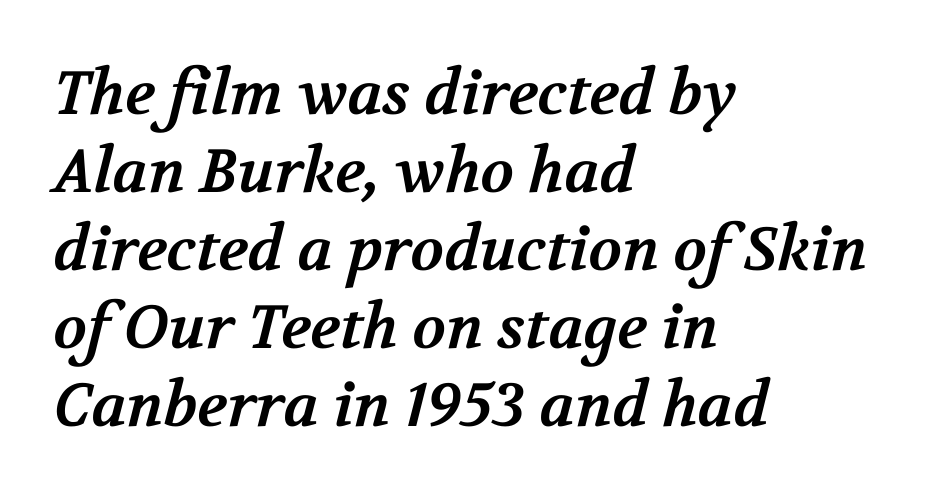
The image shows 61 px bold serif type; set left-aligned, normal line spacing (1.28x), normal letter spacing, not underlined; medium stroke contrast and a medium x-height.
